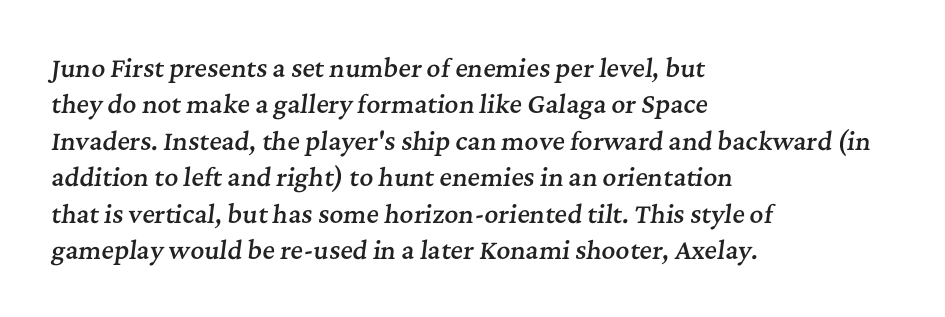
The image shows 24 px text type, italic (leaning right); set left-aligned, normal line spacing (1.52x), normal letter spacing, not underlined.
